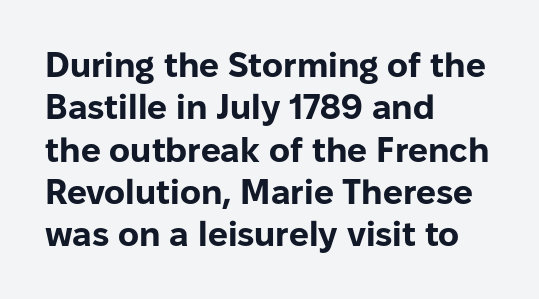
{"serif": "no", "italic": "no", "bold": "yes", "weight": "bold", "width": "normal", "stroke_contrast": "low", "x_height": "medium", "monospaced": "no", "underline": "no", "align": "left", "line_spacing_ratio": 1.21, "letter_spacing": "normal", "letter_spacing_em": 0.0, "glyph_px": 35}
